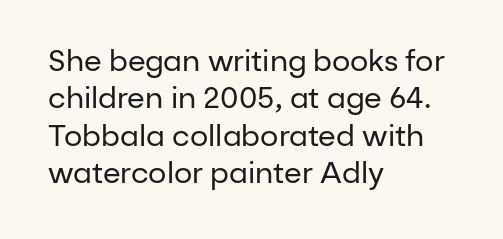
Are there feet on the stems? There aren't — it's a sans. The gap between lines stays unmarked. Does the lettering tilt? It doesn't — this is upright. Each letter keeps its own natural width here, so spacing adapts to shape. How are the letters spaced? Ordinarily, with no added tracking. The compositor pushed each line to the left boundary.
